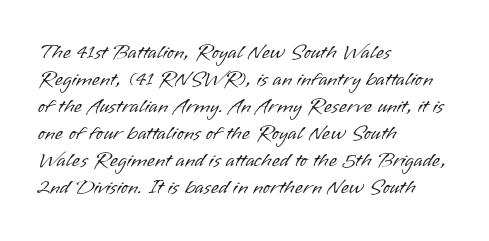
{"bold": "no", "underline": "no", "align": "left", "line_spacing": "normal", "line_spacing_ratio": 1.29, "letter_spacing": "normal", "letter_spacing_em": 0.0, "glyph_px": 21}
